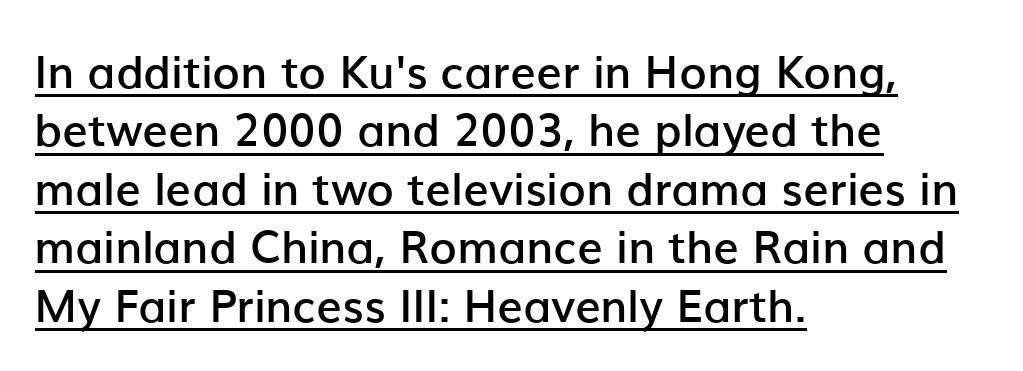
The image shows 45 px semibold sans-serif type, upright; set left-aligned, normal line spacing (1.3x), normal letter spacing, underlined; low stroke contrast and a medium x-height.
